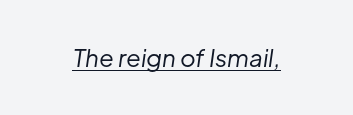
{"italic": "yes", "lean": "right", "slant_degrees": 8, "bold": "no", "underline": "yes", "letter_spacing": "normal", "letter_spacing_em": 0.0, "glyph_px": 24}
